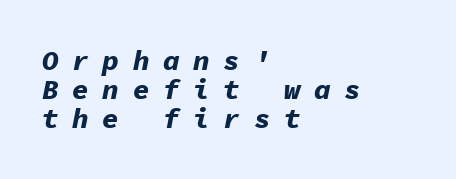
Q: Is the text bold? A: Yes.
Q: Is the text italic (slanted)? A: Yes, it leans right by about 11 degrees.
Q: Is the text underlined? A: No.
Q: How is the paragraph aligned? A: Left-aligned.
Q: Is the spacing between letters normal or unusually wide? A: Unusually wide.
Q: Is the spacing between lines tight, normal or loose? A: Tight.
Q: Width (condensed, normal, or wide)? A: Normal.
Q: Stroke contrast? A: Low.
Q: x-height? A: Medium.
Q: Monospaced? A: Yes.
